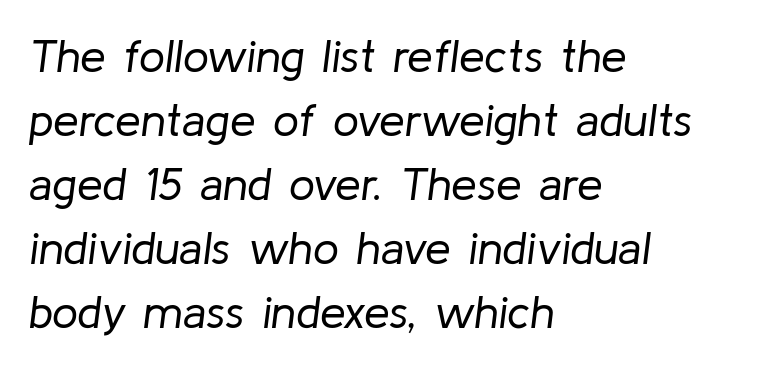
Rendered with sloped, italic letterforms. Varying glyph widths throughout — classic text-font behaviour. Underline: absent. Between one letter and the next there's only the usual sliver of space. The font is comparable to plain body text, perhaps lighter.
